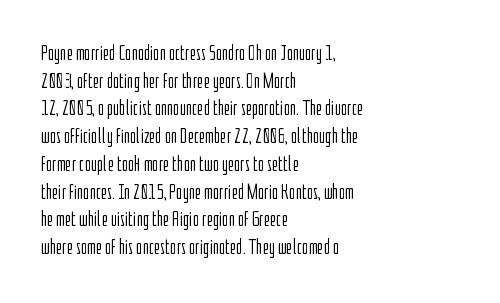
{"italic": "no", "bold": "no", "underline": "no", "align": "left", "line_spacing": "normal", "line_spacing_ratio": 1.32, "letter_spacing": "normal", "letter_spacing_em": 0.0, "glyph_px": 21}
